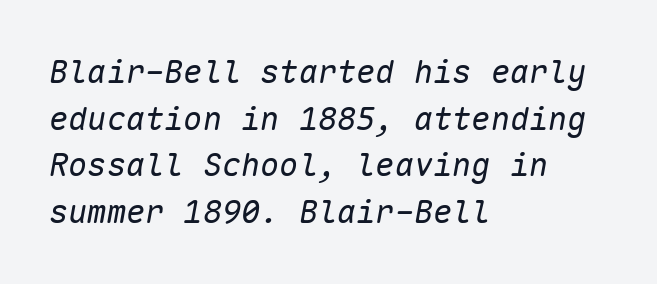
This sample has the even, mechanical cadence of fixed-width lettering. Vertically, the passage feels balanced, rows spaced as you'd expect. This sample is left-justified, so line endings fall wherever the words run out. The string is rendered with underlining switched off.
